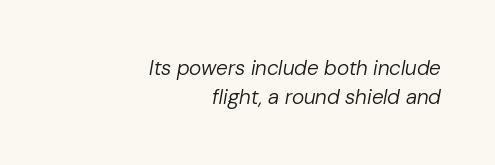
{"italic": "yes", "lean": "right", "slant_degrees": 10, "bold": "no", "underline": "no", "align": "right", "line_spacing": "normal", "line_spacing_ratio": 1.37, "letter_spacing": "normal", "letter_spacing_em": 0.0, "glyph_px": 21}
